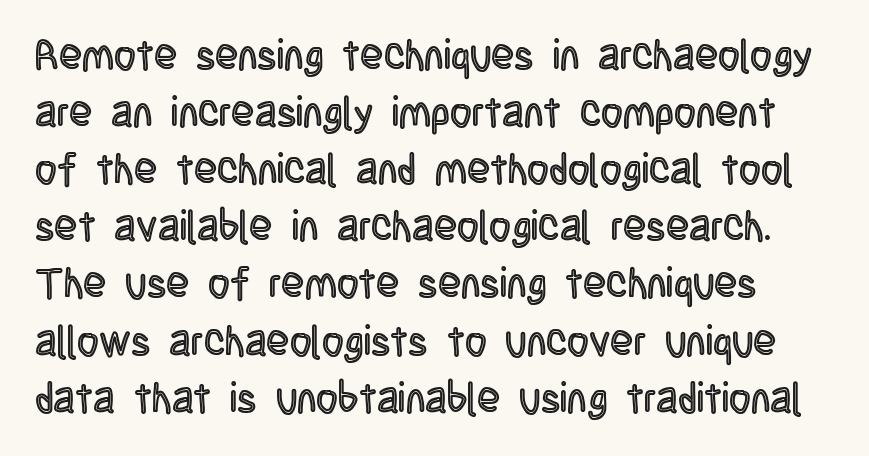
Q: Is the text italic (slanted)? A: No, it is upright.
Q: Is the text underlined? A: No.
Q: Is the spacing between letters normal or unusually wide? A: Normal.
Q: Is the spacing between lines tight, normal or loose? A: Normal.
Q: Width (condensed, normal, or wide)? A: Condensed.
Q: x-height? A: Large.
Q: Monospaced? A: No.
